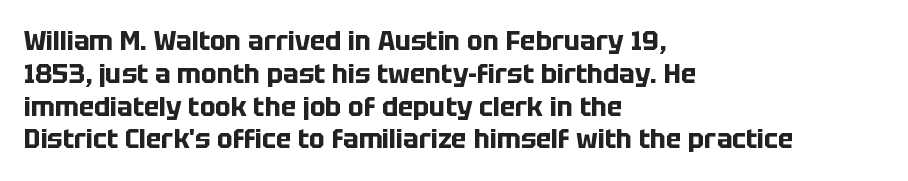
The image shows 26 px bold type, upright; set left-aligned, normal line spacing (1.26x), normal letter spacing, not underlined.
